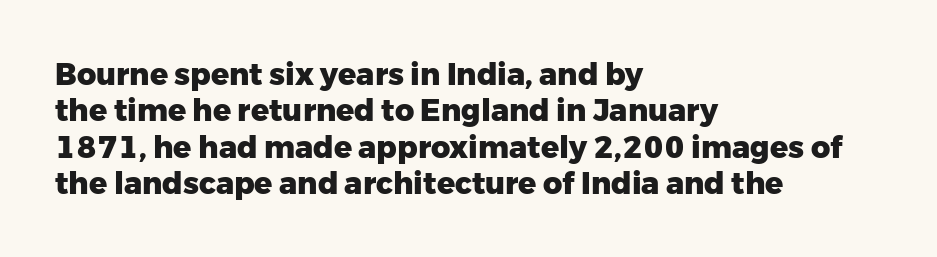
Strokes here are thick enough to call this a true bold. Nothing unusual about the tracking: characters are spaced as the font intends. Character widths vary here, with narrow letters taking less room than wide ones. The string is rendered with underlining switched off. Alignment: flush left.
